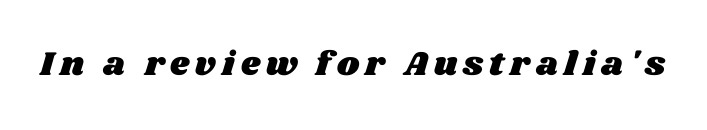
The image shows 34 px wide type; set not underlined; medium stroke contrast and a large x-height.
